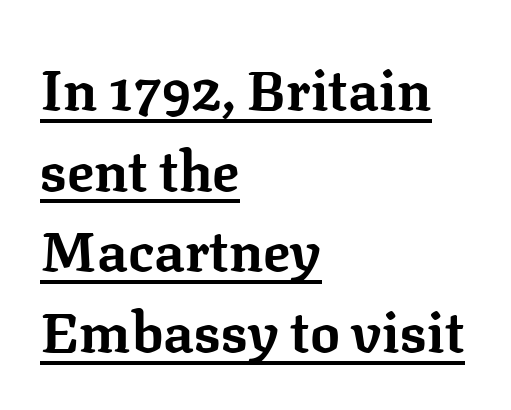
Emphasis by weight is at full strength: bold. Nobody touched the tracking dial on this one. Looks like someone drew a line under every word here. These lines are rendered in a variable-pitch font. Posture: upright roman.
